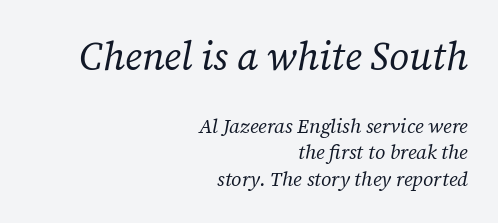
The image shows 39 px regular-weight serif type, italic (leaning right); set right-aligned, normal line spacing (1.31x), normal letter spacing, not underlined; the first (top) block is 1.95x larger; low stroke contrast and a medium x-height.
